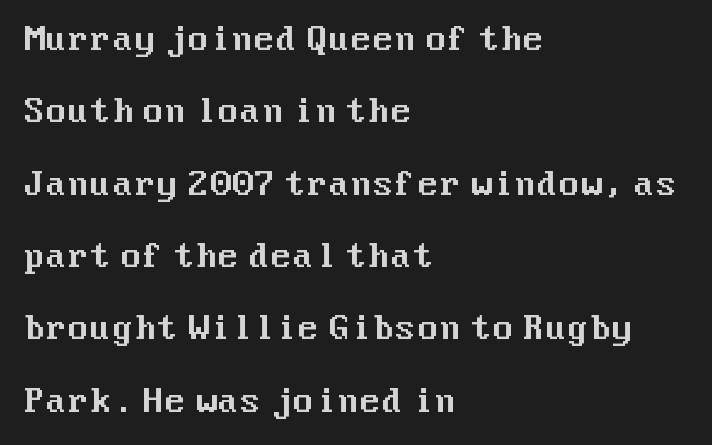
The image shows 32 px sans-serif type, upright; set left-aligned, loose line spacing (2.26x), normal letter spacing, not underlined; medium stroke contrast and a medium x-height.
